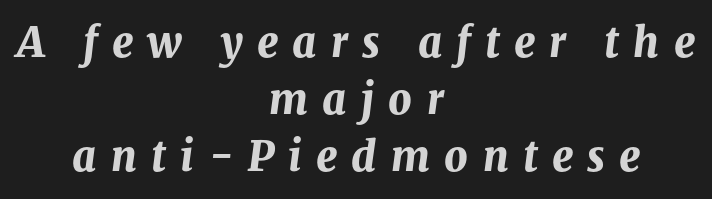
{"italic": "yes", "lean": "right", "slant_degrees": 8, "bold": "yes", "weight": "bold", "width": "normal", "stroke_contrast": "medium", "x_height": "medium", "monospaced": "no", "underline": "no", "align": "center", "line_spacing": "normal", "line_spacing_ratio": 1.39, "letter_spacing": "wide", "letter_spacing_em": 0.35, "glyph_px": 41}
